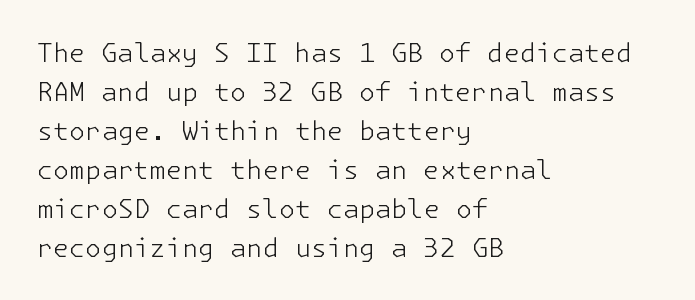
{"italic": "no", "bold": "no", "underline": "no", "align": "left", "line_spacing": "normal", "line_spacing_ratio": 1.5, "letter_spacing": "normal", "letter_spacing_em": 0.0, "glyph_px": 26}
